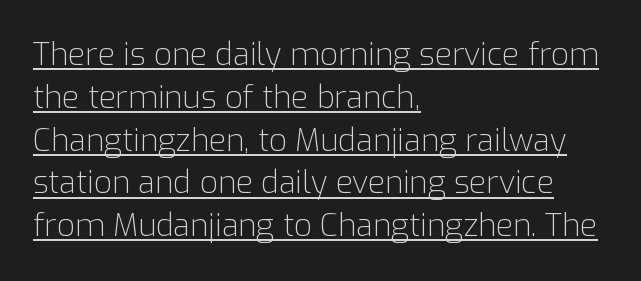
Compared with typical body copy, the letter spacing here is the same. In terms of leading, this rendering sits right in the middle. This sample is left-justified, so line endings fall wherever the words run out. Font category for this specimen: sans-serif. Is this a fixed-width face? No — the glyphs have proportional, varying widths.
